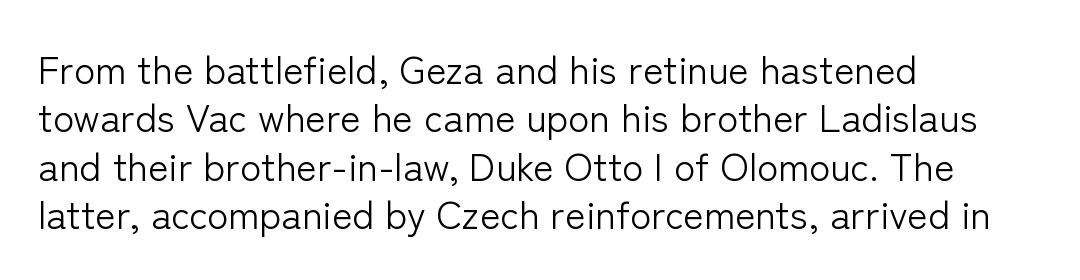
Q: Is the text bold? A: No.
Q: Is the text italic (slanted)? A: No, it is upright.
Q: Is the typeface a serif or a sans-serif typeface? A: Sans-serif.
Q: Is the text underlined? A: No.
Q: How is the paragraph aligned? A: Left-aligned.
Q: Is the spacing between letters normal or unusually wide? A: Normal.
Q: Width (condensed, normal, or wide)? A: Normal.
Q: Stroke contrast? A: Low.
Q: x-height? A: Medium.
Q: Monospaced? A: No.
